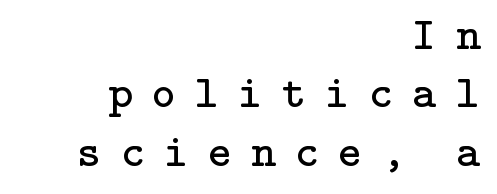
The passage shown is not bold in any degree. You can tell it's not italic because the verticals are truly vertical. Letters rest on an invisible, unmarked baseline. Line endings align vertically; line beginnings do not. Vertically, the passage feels balanced, rows spaced as you'd expect.
